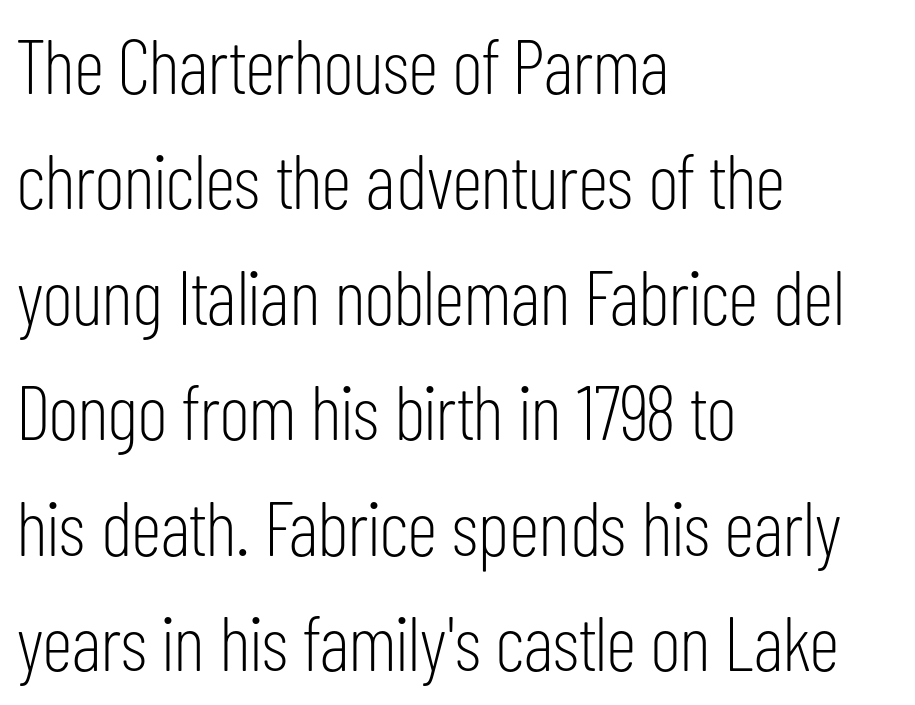
The image shows 77 px light, condensed sans-serif type, upright; set left-aligned, normal line spacing (1.5x), normal letter spacing, not underlined; low stroke contrast and a medium x-height.
